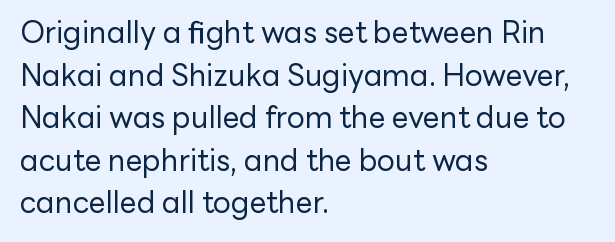
The specimen reads as upright at a glance. Inter-character spacing is left at the font's built-in metrics. The passage shown stacks its lines at a standard gap. The type family on display is of the sans-serif kind.
